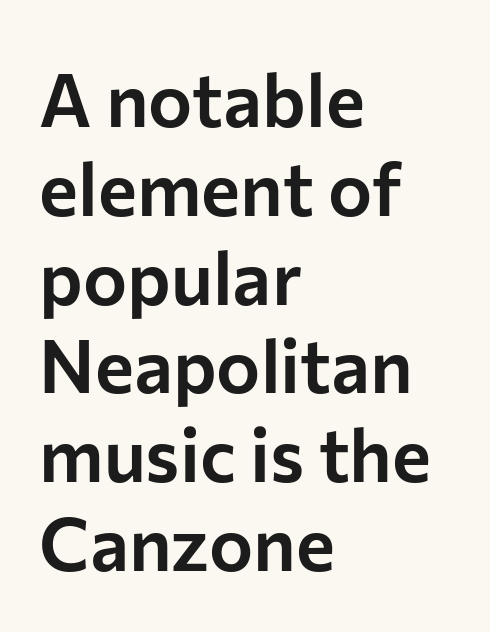
{"serif": "no", "italic": "no", "width": "normal", "stroke_contrast": "low", "x_height": "medium", "monospaced": "no", "underline": "no", "align": "left", "line_spacing_ratio": 1.2, "letter_spacing": "normal", "letter_spacing_em": 0.0, "glyph_px": 74}
